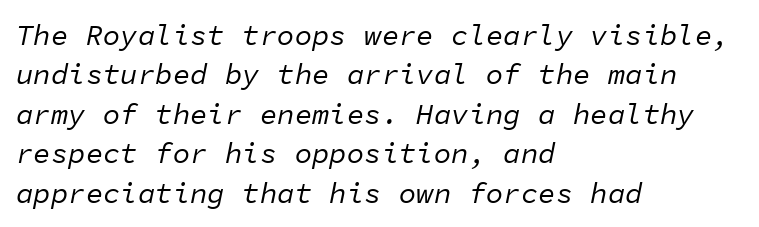
Q: Is the text bold? A: No.
Q: Is the text italic (slanted)? A: Yes, it leans right by about 11 degrees.
Q: Is the text underlined? A: No.
Q: How is the paragraph aligned? A: Left-aligned.
Q: Is the spacing between letters normal or unusually wide? A: Normal.
Q: Is the spacing between lines tight, normal or loose? A: Normal.
Q: Width (condensed, normal, or wide)? A: Normal.
Q: Stroke contrast? A: Low.
Q: x-height? A: Medium.
Q: Monospaced? A: Yes.
